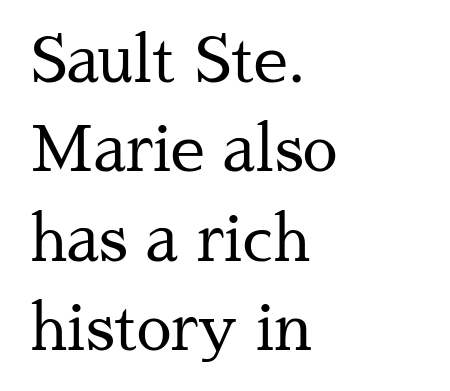
{"serif": "yes", "italic": "no", "bold": "no", "weight": "regular", "width": "normal", "stroke_contrast": "medium", "x_height": "medium", "monospaced": "no", "underline": "no", "align": "left", "line_spacing": "normal", "line_spacing_ratio": 1.44, "letter_spacing": "normal", "letter_spacing_em": 0.0, "glyph_px": 62}
